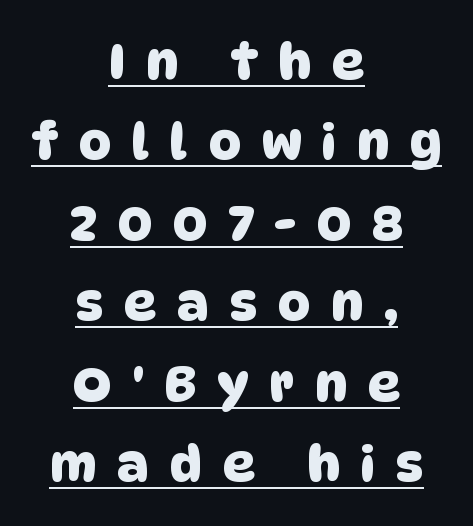
Q: Is the typeface a serif or a sans-serif typeface? A: Sans-serif.
Q: Is the text underlined? A: Yes.
Q: How is the paragraph aligned? A: Centered.
Q: Is the spacing between letters normal or unusually wide? A: Unusually wide.
Q: Is the spacing between lines tight, normal or loose? A: Normal.
Q: Width (condensed, normal, or wide)? A: Normal.
Q: Stroke contrast? A: Low.
Q: x-height? A: Large.
Q: Monospaced? A: No.
